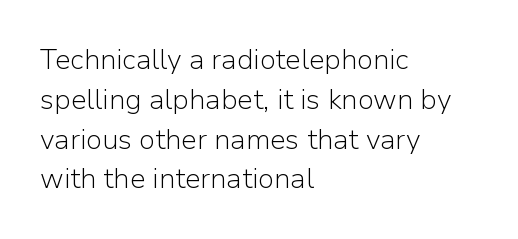
Upright lettering throughout. Compared with a centered layout, this one pins lines to the left instead. The line texture is even and compact thanks to regular tracking. Look at the bottom of the vertical strokes: they stop flat, with no serifs. The face used here is proportionally spaced, like ordinary book or web type. Summary of weight: not heavy and not bold.
